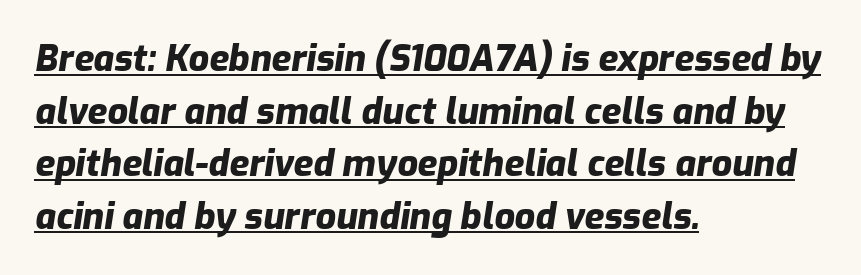
Q: Is the text bold? A: Yes.
Q: Is the text italic (slanted)? A: Yes, it leans right by about 9 degrees.
Q: Is the text underlined? A: Yes.
Q: How is the paragraph aligned? A: Left-aligned.
Q: Is the spacing between letters normal or unusually wide? A: Normal.
Q: Is the spacing between lines tight, normal or loose? A: Normal.
Q: Width (condensed, normal, or wide)? A: Normal.
Q: Stroke contrast? A: Low.
Q: x-height? A: Medium.
Q: Monospaced? A: No.
